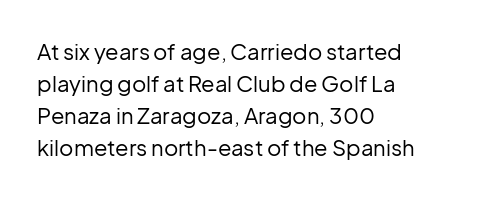
{"italic": "no", "bold": "no", "underline": "no", "align": "left", "line_spacing": "normal", "line_spacing_ratio": 1.45, "letter_spacing": "normal", "letter_spacing_em": 0.0, "glyph_px": 22}
